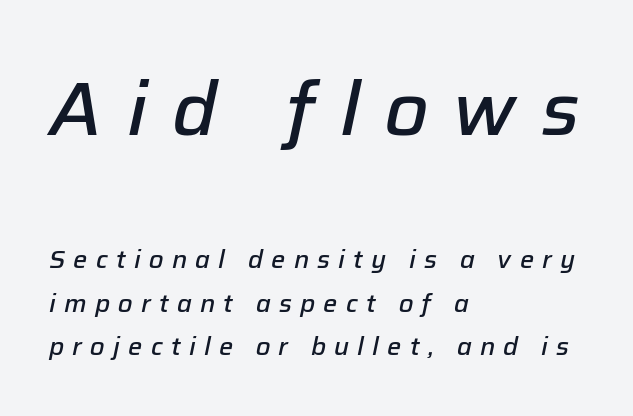
Q: Is the text bold? A: Semi-bold.
Q: Is the text italic (slanted)? A: Yes, it leans right by about 12 degrees.
Q: Is the text underlined? A: No.
Q: How is the paragraph aligned? A: Left-aligned.
Q: Is the spacing between letters normal or unusually wide? A: Unusually wide.
Q: Which block of text is set in a larger size, the first (top) or the second (bottom)? A: The first (top) one.
Q: Width (condensed, normal, or wide)? A: Normal.
Q: Stroke contrast? A: Low.
Q: x-height? A: Medium.
Q: Monospaced? A: No.
